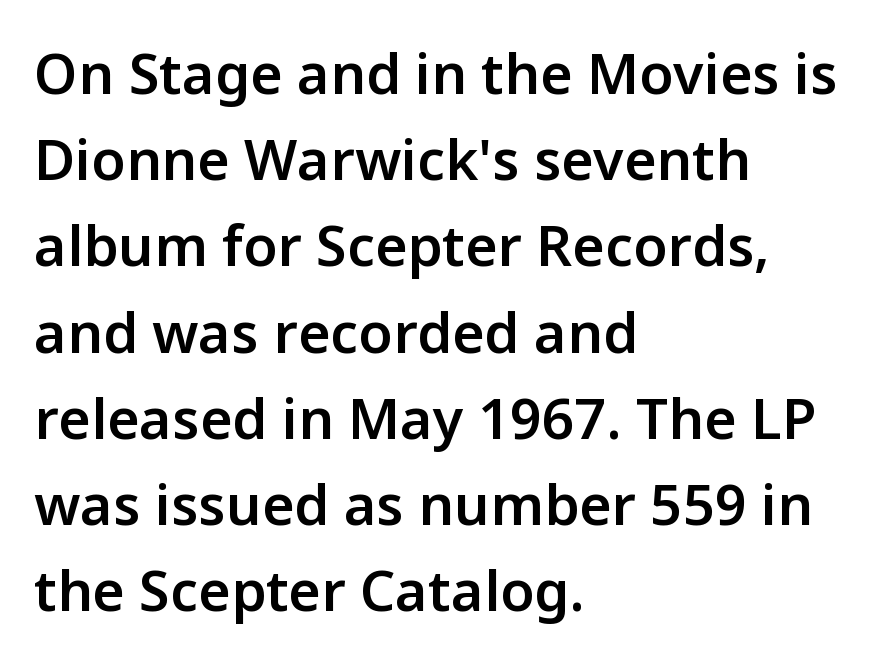
{"serif": "no", "italic": "no", "bold": "semi", "weight": "semibold", "width": "normal", "stroke_contrast": "low", "x_height": "medium", "monospaced": "no", "underline": "no", "align": "left", "line_spacing": "normal", "line_spacing_ratio": 1.54, "letter_spacing": "normal", "letter_spacing_em": 0.0, "glyph_px": 56}
